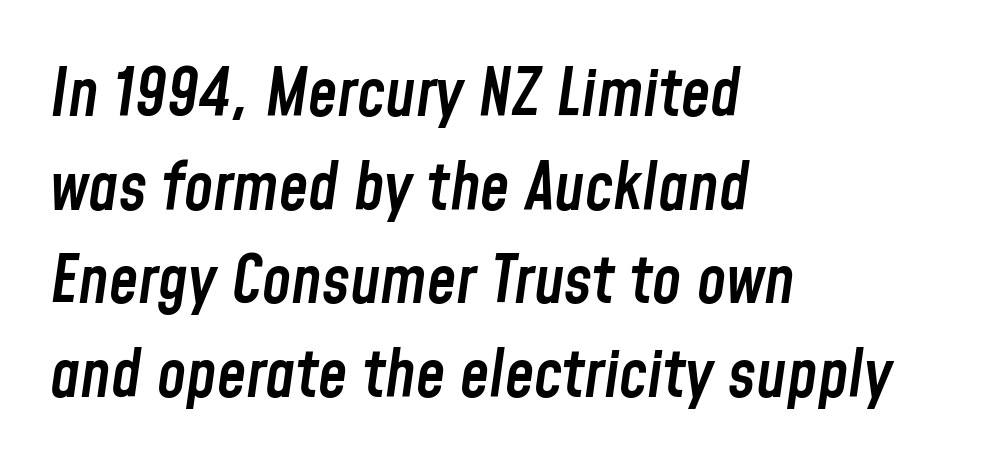
{"italic": "yes", "lean": "right", "slant_degrees": 8, "bold": "semi", "weight": "semibold", "width": "condensed", "stroke_contrast": "low", "x_height": "medium", "monospaced": "no", "underline": "no", "align": "left", "line_spacing": "normal", "line_spacing_ratio": 1.42, "letter_spacing": "normal", "letter_spacing_em": 0.0, "glyph_px": 66}
